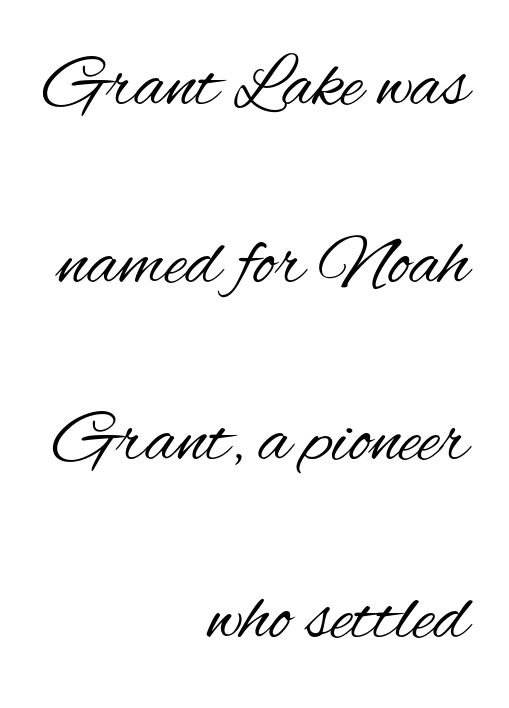
{"serif": "no", "bold": "no", "weight": "regular", "width": "condensed", "stroke_contrast": "medium", "x_height": "small", "monospaced": "no", "underline": "no", "align": "right", "line_spacing": "loose", "line_spacing_ratio": 2.37, "letter_spacing": "normal", "letter_spacing_em": 0.0, "glyph_px": 75}
